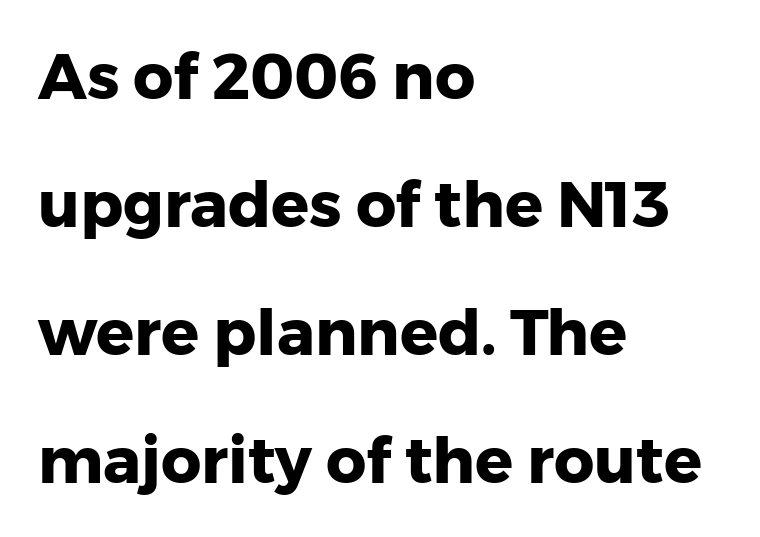
The image shows 63 px heavy sans-serif type, upright; set left-aligned, loose line spacing (2.03x), normal letter spacing, not underlined; low stroke contrast and a medium x-height.
